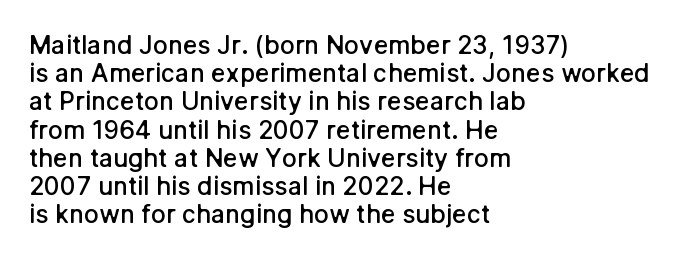
{"italic": "no", "bold": "semi", "underline": "no", "align": "left", "line_spacing": "tight", "line_spacing_ratio": 1.13, "letter_spacing": "normal", "letter_spacing_em": 0.0, "glyph_px": 25}
